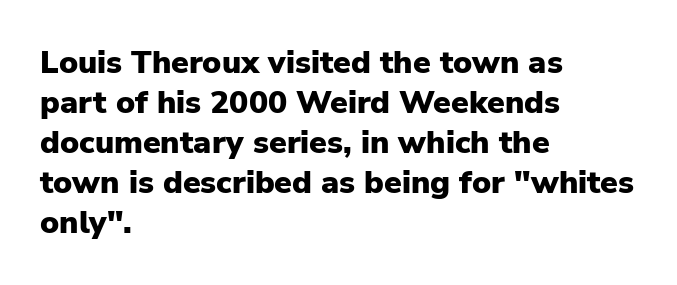
Ascenders rise straight up at ninety degrees. Think of a printed novel: that variable character pitch is what you see here. Nothing unusual about the tracking: characters are spaced as the font intends. The passage is arranged the way most books set body copy — flush left. The rendering shows plain stroke endings on the letterforms — a sans-serif design. What weight is shown? A full bold with thick strokes.
